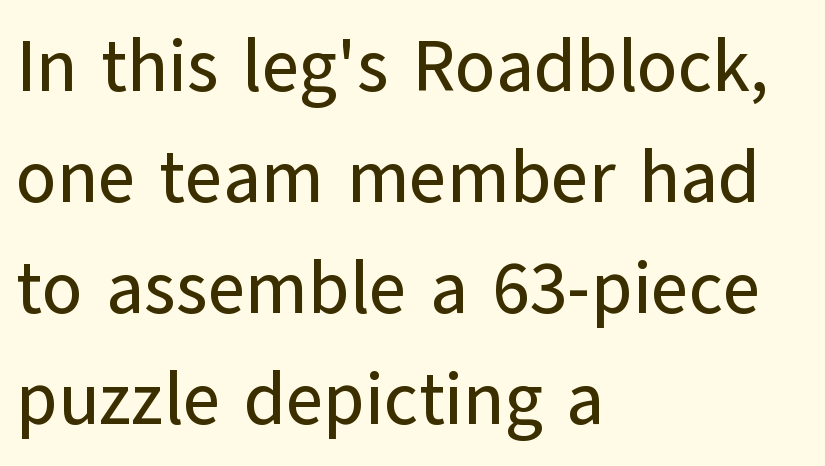
Q: Is the text italic (slanted)? A: No, it is upright.
Q: Is the typeface a serif or a sans-serif typeface? A: Sans-serif.
Q: Is the text underlined? A: No.
Q: How is the paragraph aligned? A: Left-aligned.
Q: Is the spacing between letters normal or unusually wide? A: Normal.
Q: Is the spacing between lines tight, normal or loose? A: Normal.
Q: Width (condensed, normal, or wide)? A: Normal.
Q: Stroke contrast? A: Low.
Q: x-height? A: Medium.
Q: Monospaced? A: No.
